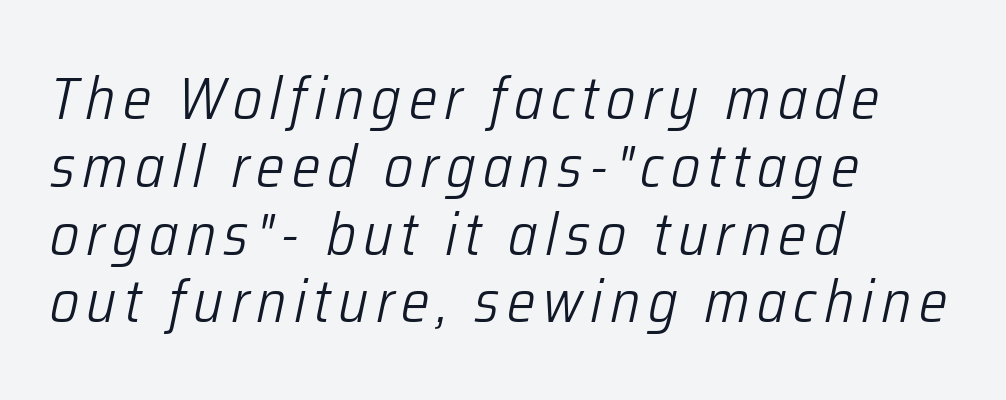
{"italic": "yes", "lean": "right", "slant_degrees": 12, "bold": "no", "weight": "light", "width": "condensed", "stroke_contrast": "low", "x_height": "medium", "monospaced": "no", "underline": "no", "align": "left", "line_spacing": "tight", "line_spacing_ratio": 1.13, "glyph_px": 60}
